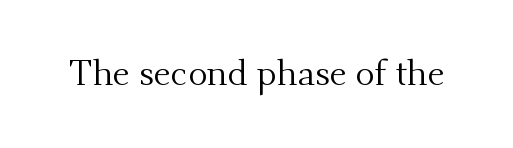
Descenders are the only things crossing below the line. Honestly, the letter spacing is just normal — you wouldn't notice it. This sample has the flowing, uneven cadence of proportional lettering. No extra ink here — the face is not bold. Check where the strokes stop: tiny serifs finish them off. You can tell it's not italic because the verticals are truly vertical.
